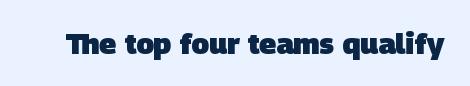
{"serif": "no", "bold": "yes", "weight": "heavy", "width": "normal", "stroke_contrast": "low", "x_height": "large", "monospaced": "no", "underline": "no", "letter_spacing": "normal", "letter_spacing_em": 0.0, "glyph_px": 29}
